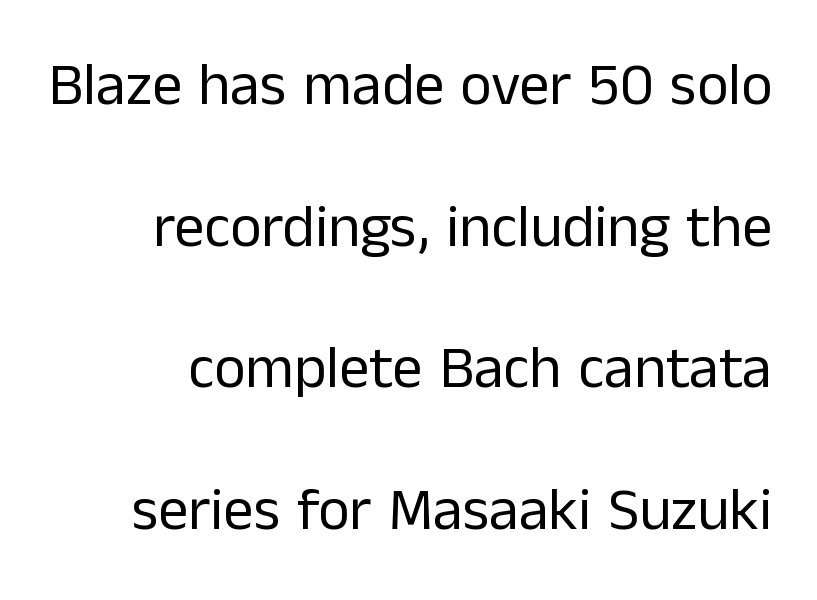
Italic? Not at all — the glyphs are vertical. Just letters on the line, the space beneath them empty. The face used here is proportionally spaced, like ordinary book or web type. Ink coverage per letter is moderate at most. I'd call this a sans setting — the letters go barefoot.
